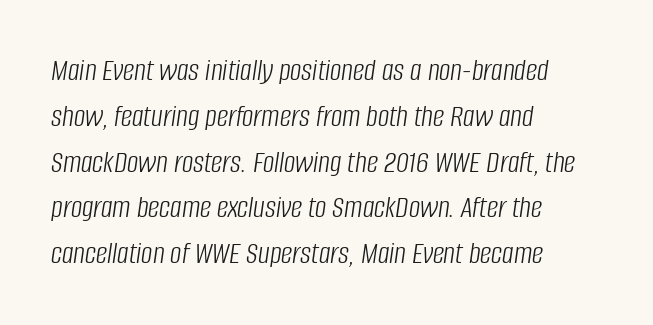
This sample uses plain, unmodified letter spacing. An italicized treatment has been applied to the whole sample. Check under the words: just untouched page. A typesetter would call this proportional, since set widths differ per character.
